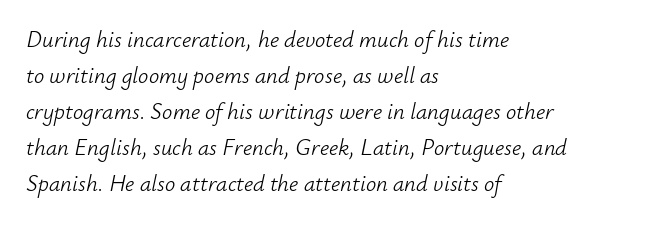
The image shows 23 px text type, italic (leaning right); set left-aligned, normal line spacing (1.57x), normal letter spacing, not underlined.
